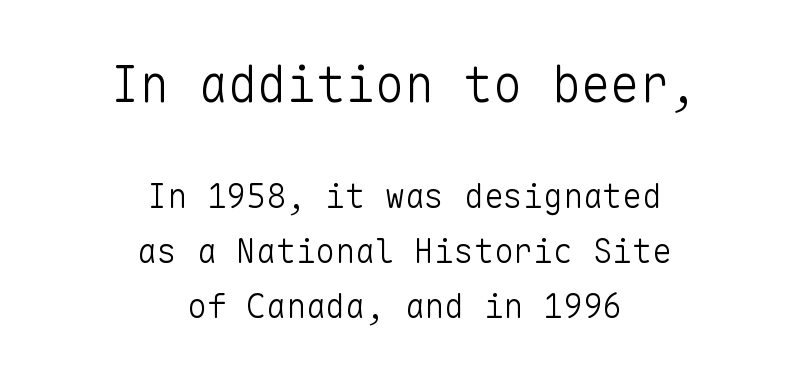
Ink coverage per letter is moderate at most. Regarding serifs, this sample does without them. Standard letterfit; no display-style spreading of the glyphs. Lines of text with bare space underneath. The passage shown stacks its lines at a standard gap.
